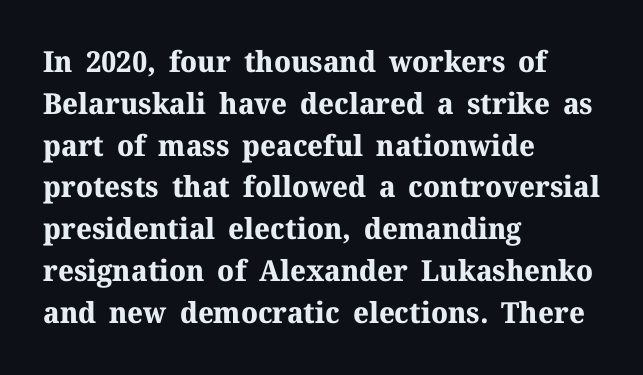
The image shows 29 px bold serif type, upright; set left-aligned, normal line spacing (1.44x), normal letter spacing, not underlined; medium stroke contrast and a medium x-height.
